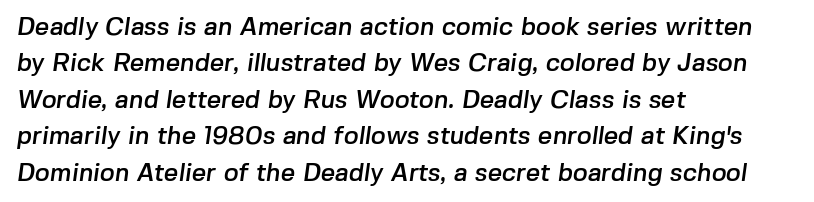
Q: Is the text underlined? A: No.
Q: How is the paragraph aligned? A: Left-aligned.
Q: Is the spacing between letters normal or unusually wide? A: Normal.
Q: Is the spacing between lines tight, normal or loose? A: Normal.
